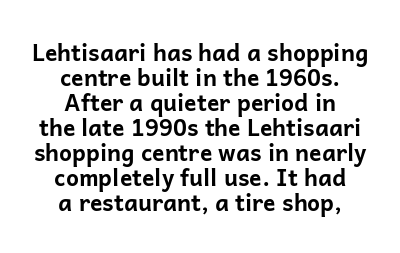
Between one letter and the next there's only the usual sliver of space. On the weight axis this lands at bold, roughly 700. Descenders are the only things crossing below the line. Style check: upright. What's the leading like? Squeezed, with rows nearly overlapping. The paragraph has two soft edges and a firm central axis.
